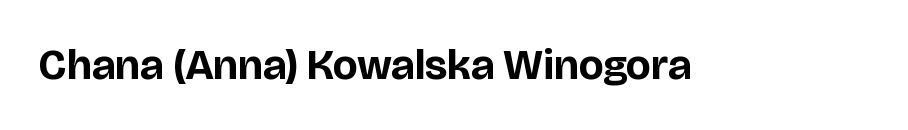
The image shows 43 px bold sans-serif type, upright; set normal letter spacing, not underlined; low stroke contrast and a large x-height.
